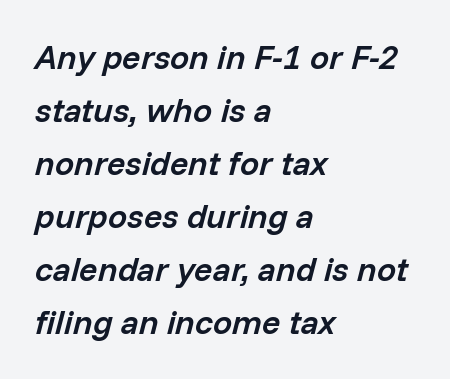
{"italic": "yes", "lean": "right", "slant_degrees": 14, "bold": "semi", "weight": "semibold", "width": "normal", "stroke_contrast": "low", "x_height": "medium", "monospaced": "no", "underline": "no", "align": "left", "line_spacing": "normal", "line_spacing_ratio": 1.56, "letter_spacing": "normal", "letter_spacing_em": 0.0, "glyph_px": 34}
